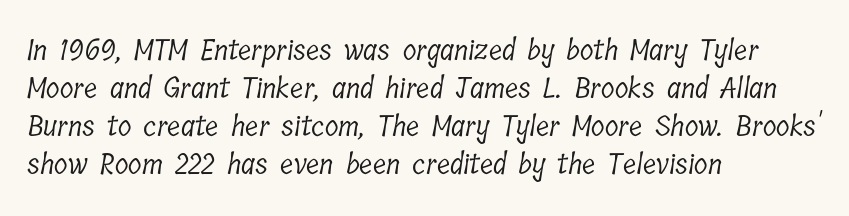
{"serif": "yes", "bold": "no", "weight": "light", "width": "condensed", "stroke_contrast": "low", "x_height": "medium", "monospaced": "no", "underline": "no", "align": "left", "line_spacing": "normal", "line_spacing_ratio": 1.36, "letter_spacing": "normal", "letter_spacing_em": 0.0, "glyph_px": 28}
